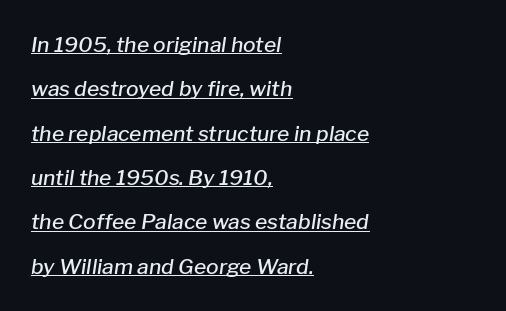
The font's italic variant was chosen for this text. Every letter is mildly thick-stroked: semibold rather than bold. A classic flush-left, rag-right setting is used for this passage. Somebody hit Ctrl+U on this one — the words are underlined. Interline gaps are noticeably wide in this sample. Short note: letters normally spaced.
